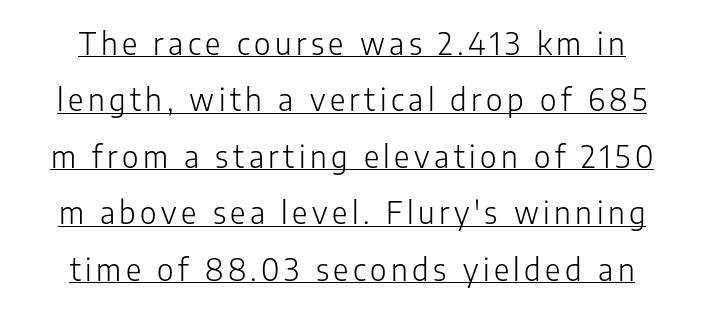
{"serif": "no", "italic": "no", "bold": "no", "weight": "light", "width": "normal", "stroke_contrast": "low", "x_height": "medium", "monospaced": "no", "underline": "yes", "line_spacing_ratio": 1.88, "glyph_px": 30}
